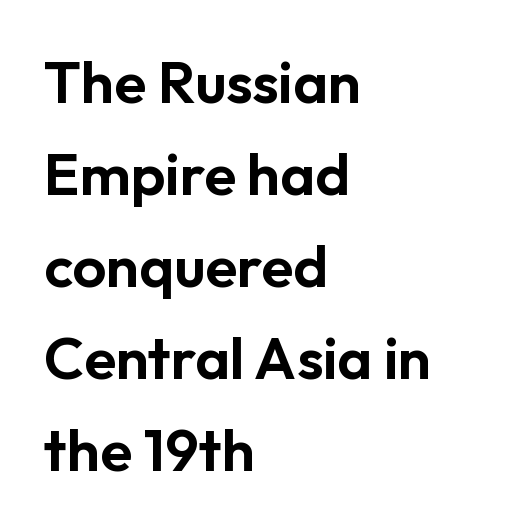
{"serif": "no", "italic": "no", "width": "normal", "stroke_contrast": "low", "x_height": "medium", "monospaced": "no", "underline": "no", "align": "left", "line_spacing": "normal", "line_spacing_ratio": 1.56, "letter_spacing": "normal", "letter_spacing_em": 0.0, "glyph_px": 59}
